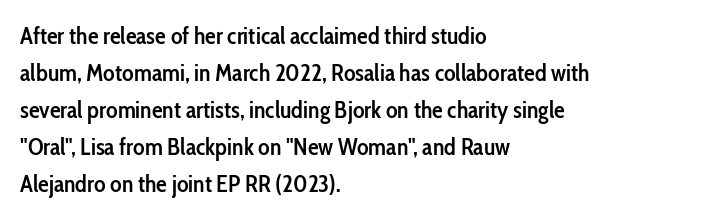
The image shows 24 px text type, upright; set left-aligned, normal line spacing (1.54x), normal letter spacing, not underlined.
